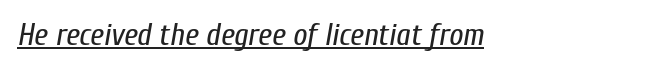
{"italic": "yes", "lean": "right", "slant_degrees": 10, "bold": "no", "weight": "regular", "width": "condensed", "stroke_contrast": "low", "x_height": "medium", "monospaced": "no", "underline": "yes", "align": "left", "letter_spacing": "normal", "letter_spacing_em": 0.0, "glyph_px": 31}
